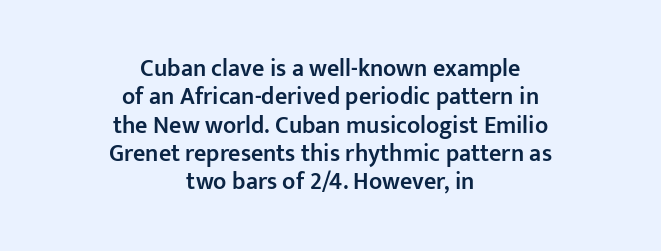
These words are printed semibold, heavier than regular yet not bold. Quick note: underline off. The face used here is rendered with its standard letterfit. Italic? Not at all — the glyphs are vertical. Where is the straight margin? There isn't one; the lines are centered.
